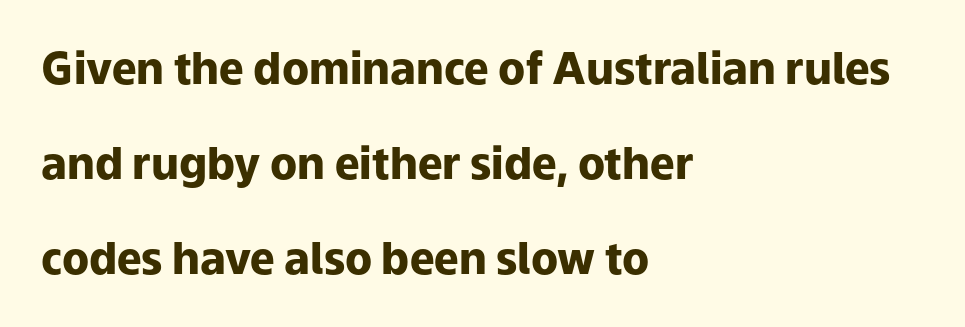
Q: Is the text bold? A: Yes.
Q: Is the text italic (slanted)? A: No, it is upright.
Q: Is the typeface a serif or a sans-serif typeface? A: Sans-serif.
Q: Is the text underlined? A: No.
Q: How is the paragraph aligned? A: Left-aligned.
Q: Is the spacing between letters normal or unusually wide? A: Normal.
Q: Is the spacing between lines tight, normal or loose? A: Loose.
Q: Width (condensed, normal, or wide)? A: Normal.
Q: Stroke contrast? A: Low.
Q: x-height? A: Medium.
Q: Monospaced? A: No.
